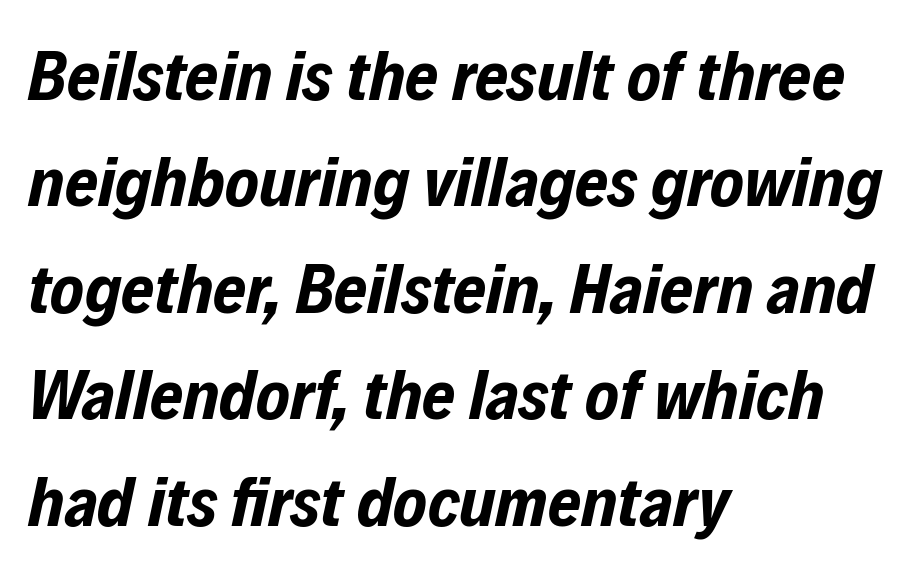
Character widths vary here, with narrow letters taking less room than wide ones. The lines in this sample share a left origin and differ only in where they stop. Horizontal bands of white between lines are of average thickness. The glyphs look as if they've been sheared to an angle. Underlining? Definitely not there.
